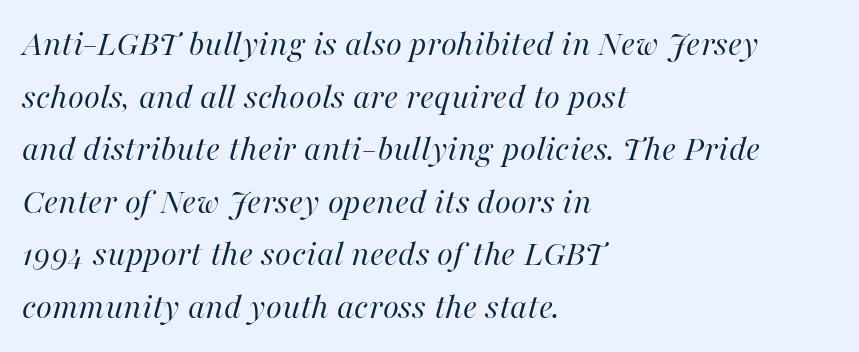
{"italic": "yes", "lean": "right", "slant_degrees": 16, "bold": "no", "weight": "regular", "width": "normal", "stroke_contrast": "high", "x_height": "medium", "monospaced": "no", "underline": "no", "align": "left", "line_spacing": "normal", "line_spacing_ratio": 1.42, "letter_spacing": "normal", "letter_spacing_em": 0.0, "glyph_px": 37}
